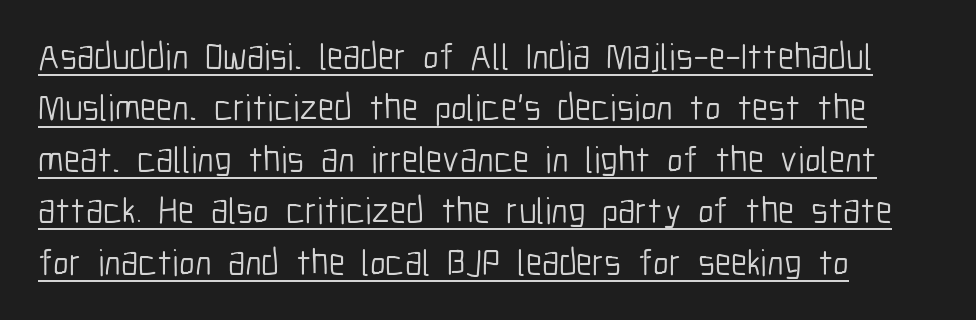
Q: Is the text bold? A: No.
Q: Is the text italic (slanted)? A: No, it is upright.
Q: Is the typeface a serif or a sans-serif typeface? A: Sans-serif.
Q: Is the text underlined? A: Yes.
Q: Is the spacing between letters normal or unusually wide? A: Normal.
Q: Is the spacing between lines tight, normal or loose? A: Normal.
Q: Width (condensed, normal, or wide)? A: Condensed.
Q: Stroke contrast? A: Low.
Q: x-height? A: Medium.
Q: Monospaced? A: No.
